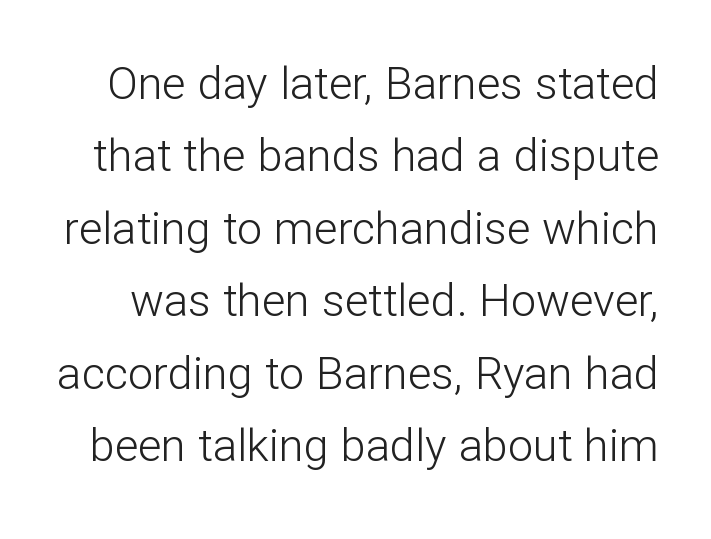
Q: Is the text bold? A: No.
Q: Is the text italic (slanted)? A: No, it is upright.
Q: Is the typeface a serif or a sans-serif typeface? A: Sans-serif.
Q: Is the text underlined? A: No.
Q: Is the spacing between letters normal or unusually wide? A: Normal.
Q: Is the spacing between lines tight, normal or loose? A: Normal.
Q: Width (condensed, normal, or wide)? A: Normal.
Q: Stroke contrast? A: Low.
Q: x-height? A: Medium.
Q: Monospaced? A: No.
